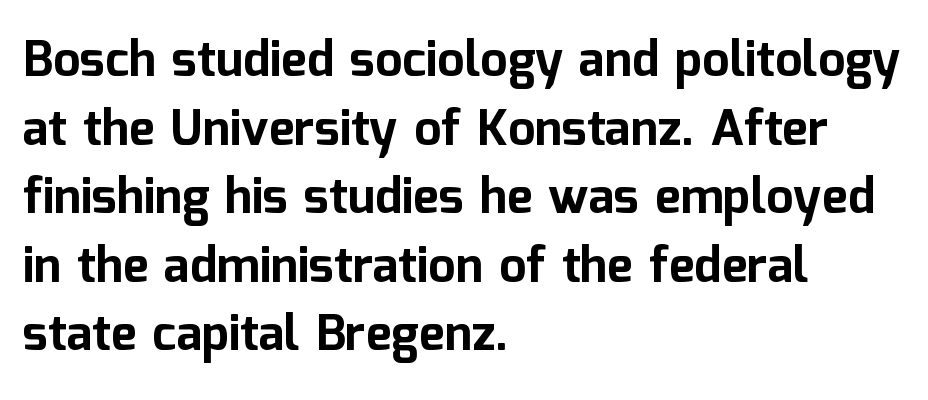
Varying glyph widths throughout — classic text-font behaviour. Compared with a centered layout, this one pins lines to the left instead. Spacing between characters is what you'd get straight out of the box. Stroke terminals: plain, sans-serif.
